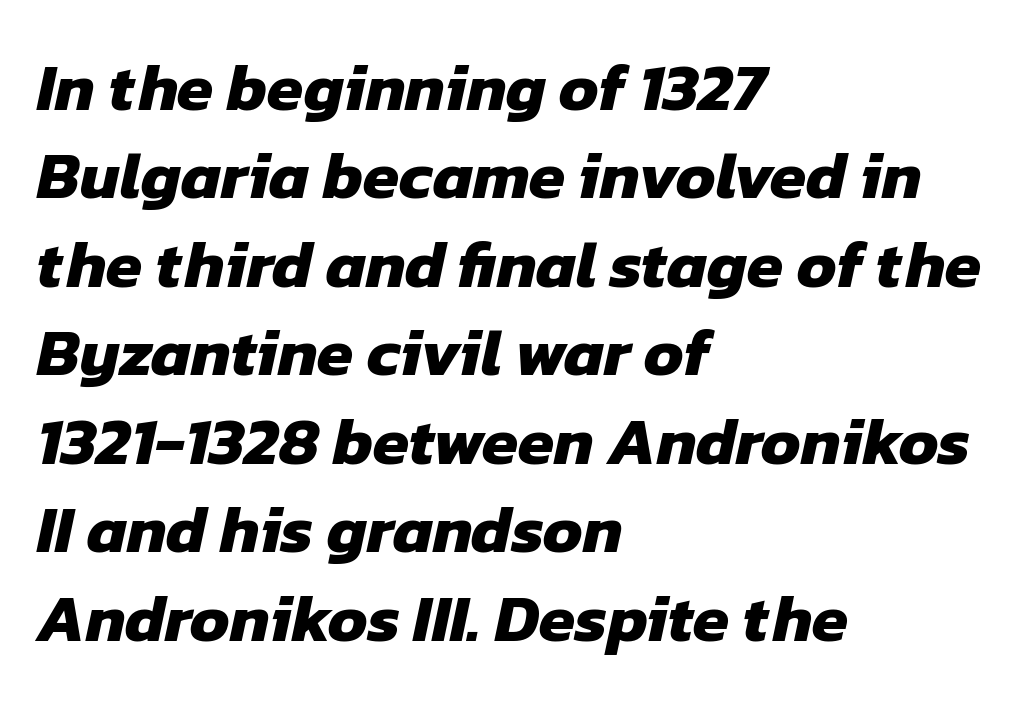
The image shows 66 px heavy sans-serif type; set left-aligned, normal line spacing (1.34x), normal letter spacing, not underlined; low stroke contrast and a medium x-height.
